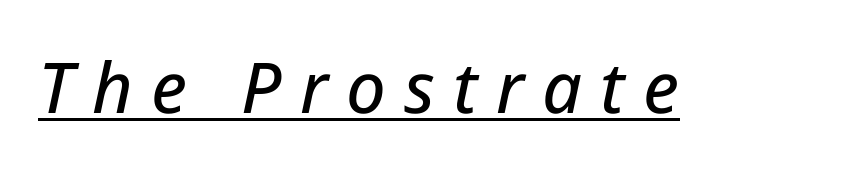
Q: Is the text italic (slanted)? A: Yes, it leans right by about 12 degrees.
Q: Is the text underlined? A: Yes.
Q: Is the spacing between letters normal or unusually wide? A: Unusually wide.
Q: Width (condensed, normal, or wide)? A: Normal.
Q: Stroke contrast? A: Low.
Q: x-height? A: Medium.
Q: Monospaced? A: No.
